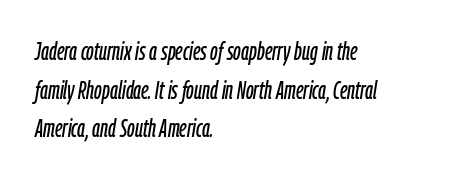
The image shows 25 px text type, italic (leaning right); set left-aligned, normal line spacing (1.55x), normal letter spacing, not underlined.
